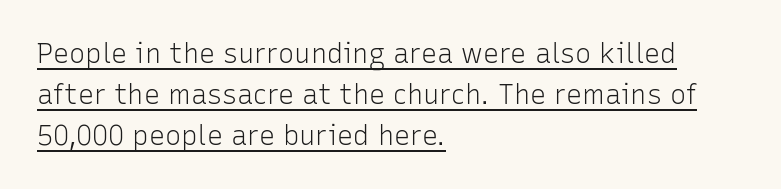
Q: Is the text bold? A: No.
Q: Is the text italic (slanted)? A: No, it is upright.
Q: Is the text underlined? A: Yes.
Q: How is the paragraph aligned? A: Left-aligned.
Q: Is the spacing between letters normal or unusually wide? A: Normal.
Q: Is the spacing between lines tight, normal or loose? A: Normal.
